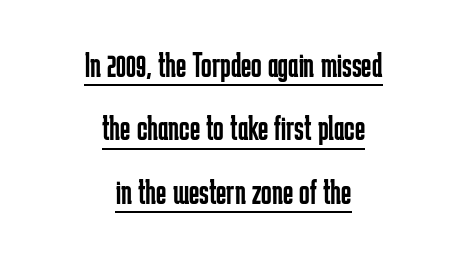
The face looks like a standard text weight, possibly lighter. Typeset on center — no edge is straight. A rule runs beneath these lines of type. Ordinary non-slanted type is in use. The rendering uses natural spacing where letterforms have individual widths. The designer went with a sans here, leaving each stem footless.
